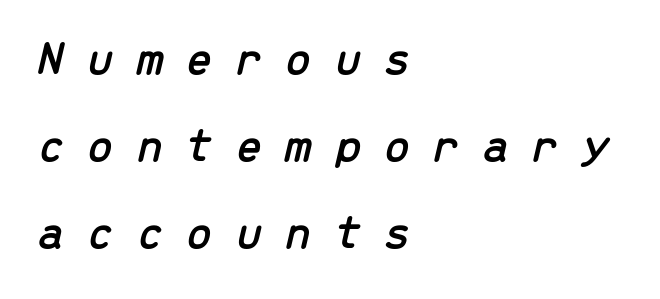
{"italic": "yes", "lean": "right", "slant_degrees": 13, "width": "normal", "stroke_contrast": "low", "x_height": "medium", "monospaced": "yes", "underline": "no", "align": "left", "line_spacing_ratio": 1.81, "letter_spacing": "wide", "letter_spacing_em": 0.47, "glyph_px": 48}
